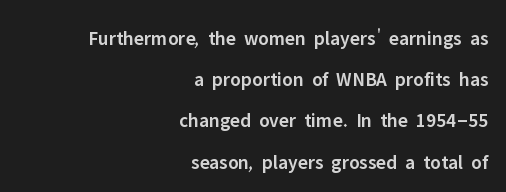
{"italic": "no", "bold": "semi", "underline": "no", "align": "right", "line_spacing": "loose", "line_spacing_ratio": 2.06, "letter_spacing": "normal", "letter_spacing_em": 0.0, "glyph_px": 20}
